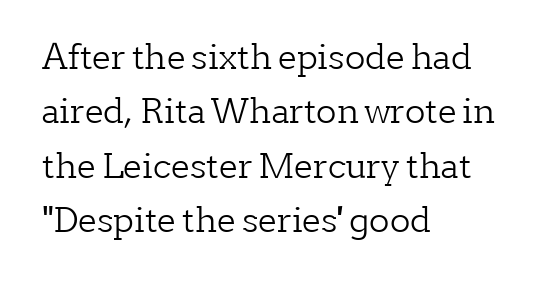
The image shows 34 px light serif type, upright; set left-aligned, normal line spacing (1.6x), normal letter spacing, not underlined; low stroke contrast and a medium x-height.
